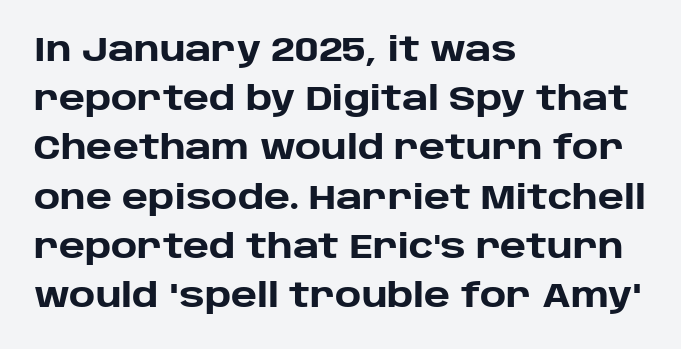
{"serif": "no", "italic": "no", "bold": "yes", "weight": "heavy", "width": "normal", "stroke_contrast": "low", "x_height": "large", "monospaced": "no", "underline": "no", "align": "left", "line_spacing": "normal", "line_spacing_ratio": 1.49, "letter_spacing": "normal", "letter_spacing_em": 0.0, "glyph_px": 33}
